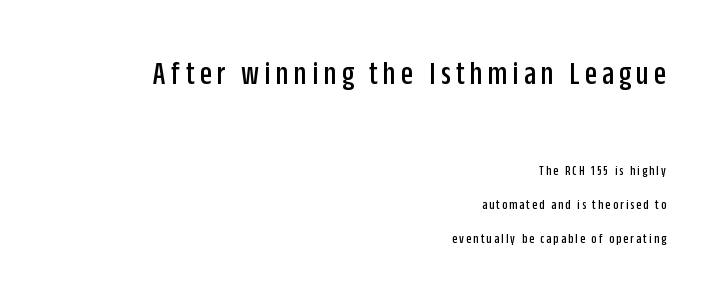
{"serif": "no", "italic": "no", "width": "condensed", "stroke_contrast": "low", "x_height": "large", "monospaced": "no", "underline": "no", "align": "right", "line_spacing": "loose", "line_spacing_ratio": 2.41, "larger_block": "first", "size_ratio": 2.43, "glyph_px": 34}
